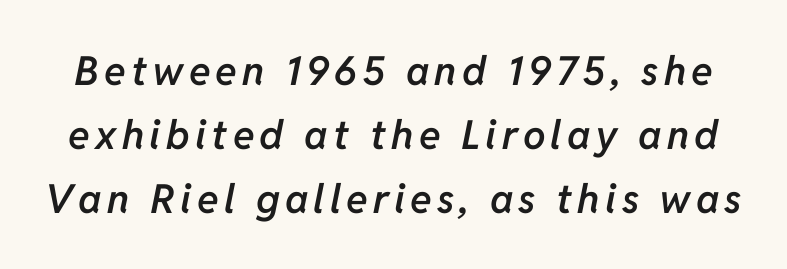
Q: Is the text bold? A: Semi-bold.
Q: Is the text italic (slanted)? A: Yes, it leans right by about 11 degrees.
Q: Is the text underlined? A: No.
Q: Is the spacing between lines tight, normal or loose? A: Normal.
Q: Width (condensed, normal, or wide)? A: Normal.
Q: Stroke contrast? A: Low.
Q: x-height? A: Medium.
Q: Monospaced? A: No.
